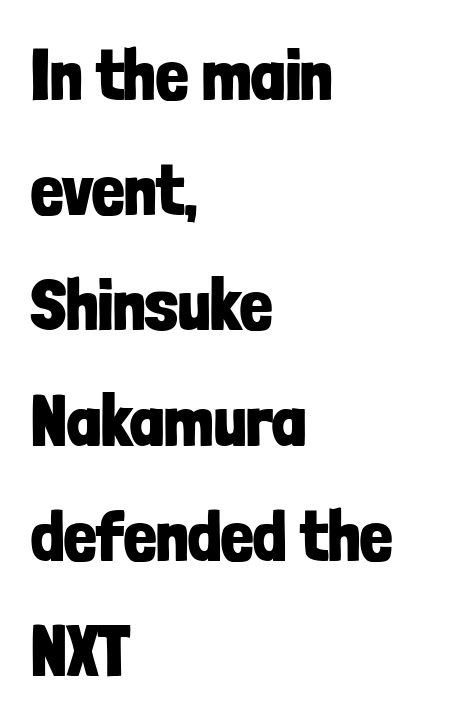
The rendering uses natural spacing where letterforms have individual widths. Normally led — the rows are evenly, conventionally spaced. What kind of face is this? One without serifs — a sans. The face used here is rendered with its standard letterfit. The zone under the glyphs is completely vacant.
